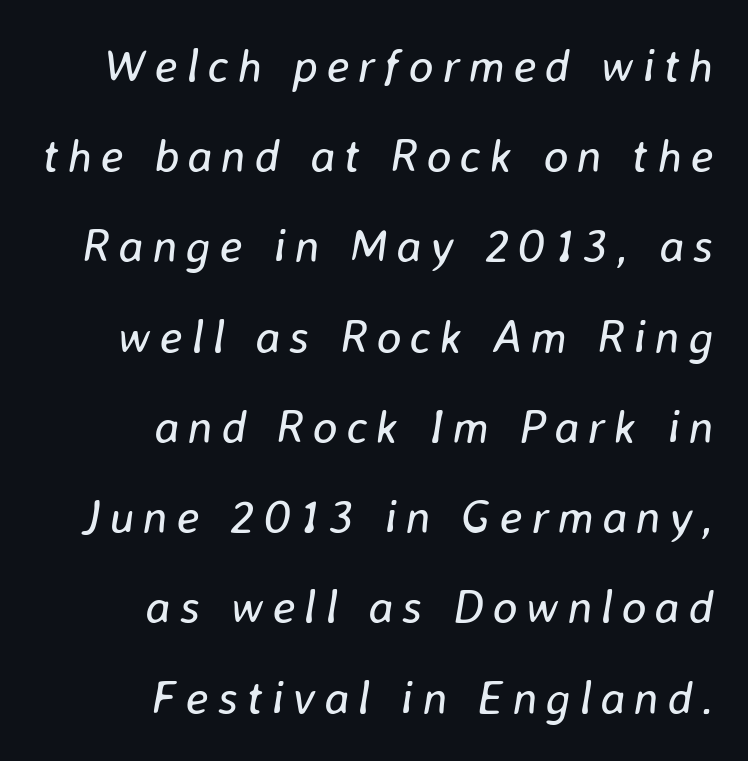
Q: Is the text bold? A: No.
Q: Is the text italic (slanted)? A: Yes, it leans right by about 8 degrees.
Q: Is the text underlined? A: No.
Q: How is the paragraph aligned? A: Right-aligned.
Q: Is the spacing between lines tight, normal or loose? A: Loose.
Q: Width (condensed, normal, or wide)? A: Normal.
Q: Stroke contrast? A: Low.
Q: x-height? A: Medium.
Q: Monospaced? A: No.
